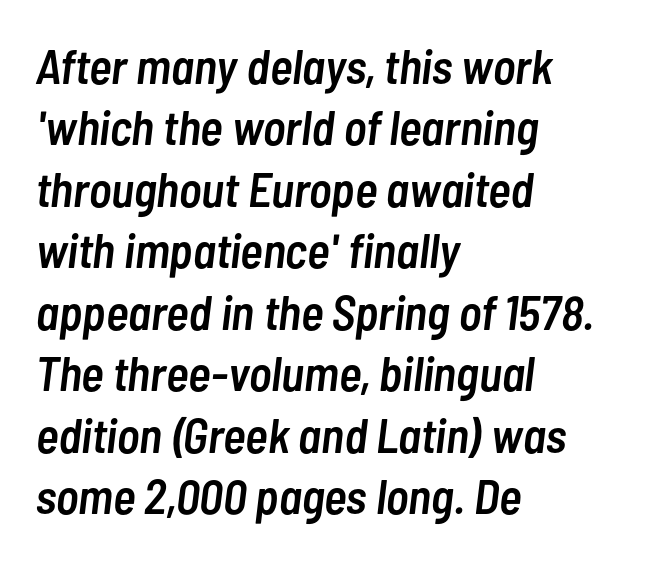
Q: Is the text bold? A: Semi-bold.
Q: Is the text italic (slanted)? A: Yes, it leans right by about 7 degrees.
Q: Is the text underlined? A: No.
Q: How is the paragraph aligned? A: Left-aligned.
Q: Is the spacing between letters normal or unusually wide? A: Normal.
Q: Is the spacing between lines tight, normal or loose? A: Normal.
Q: Width (condensed, normal, or wide)? A: Condensed.
Q: Stroke contrast? A: Low.
Q: x-height? A: Medium.
Q: Monospaced? A: No.
